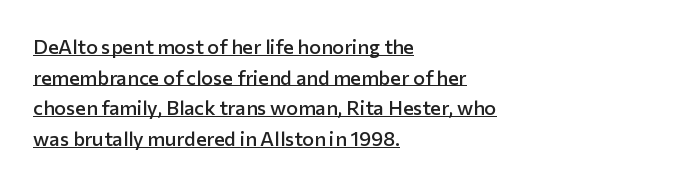
The image shows 20 px text type, upright; set left-aligned, normal line spacing (1.53x), normal letter spacing, underlined.
